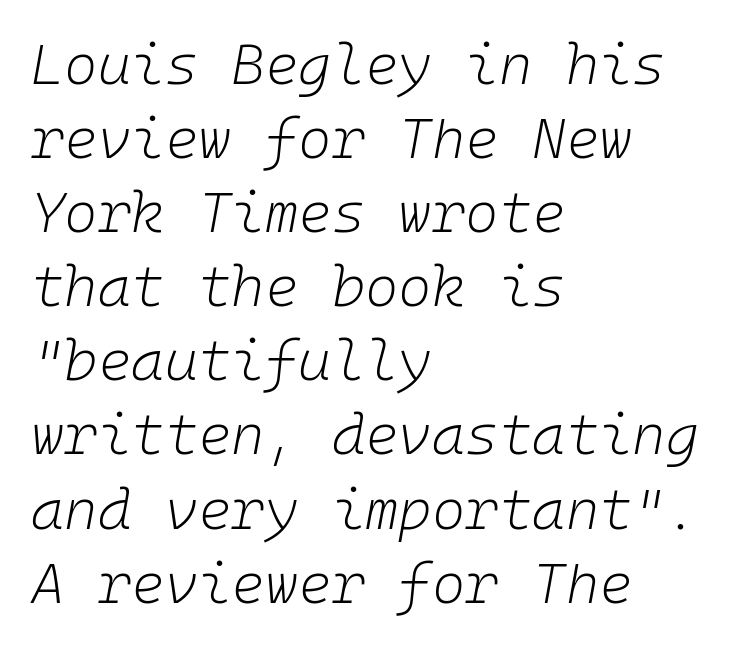
Q: Is the text bold? A: No.
Q: Is the text italic (slanted)? A: Yes, it leans right by about 10 degrees.
Q: Is the text underlined? A: No.
Q: How is the paragraph aligned? A: Left-aligned.
Q: Is the spacing between letters normal or unusually wide? A: Normal.
Q: Is the spacing between lines tight, normal or loose? A: Normal.
Q: Width (condensed, normal, or wide)? A: Normal.
Q: Stroke contrast? A: Low.
Q: x-height? A: Medium.
Q: Monospaced? A: Yes.
